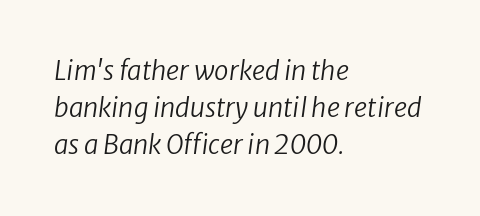
Q: Is the text bold? A: No.
Q: Is the text underlined? A: No.
Q: How is the paragraph aligned? A: Left-aligned.
Q: Is the spacing between letters normal or unusually wide? A: Normal.
Q: Is the spacing between lines tight, normal or loose? A: Normal.
